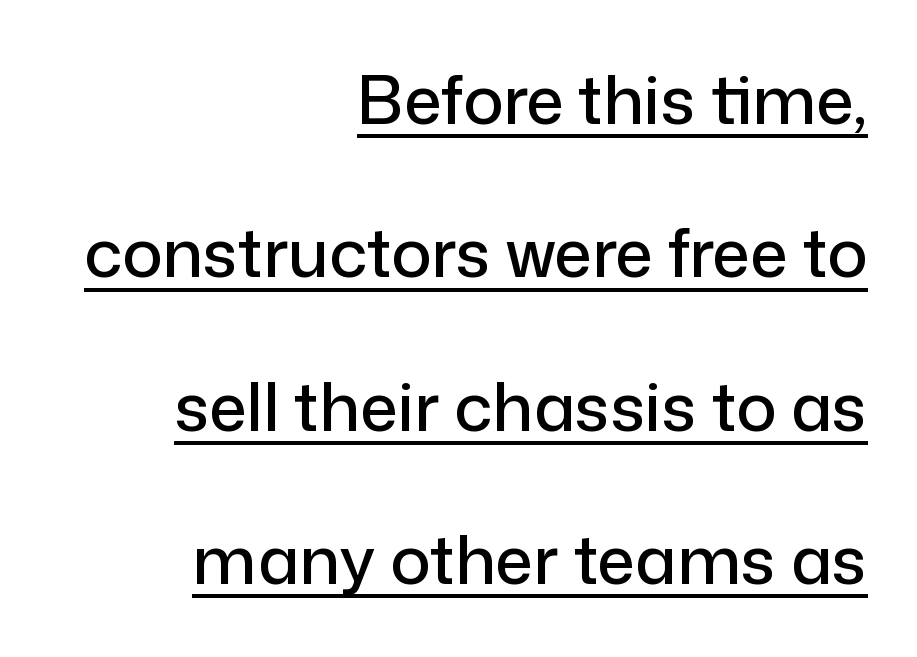
Q: Is the text italic (slanted)? A: No, it is upright.
Q: Is the typeface a serif or a sans-serif typeface? A: Sans-serif.
Q: Is the text underlined? A: Yes.
Q: How is the paragraph aligned? A: Right-aligned.
Q: Is the spacing between letters normal or unusually wide? A: Normal.
Q: Is the spacing between lines tight, normal or loose? A: Loose.
Q: Width (condensed, normal, or wide)? A: Normal.
Q: Stroke contrast? A: Low.
Q: x-height? A: Medium.
Q: Monospaced? A: No.
